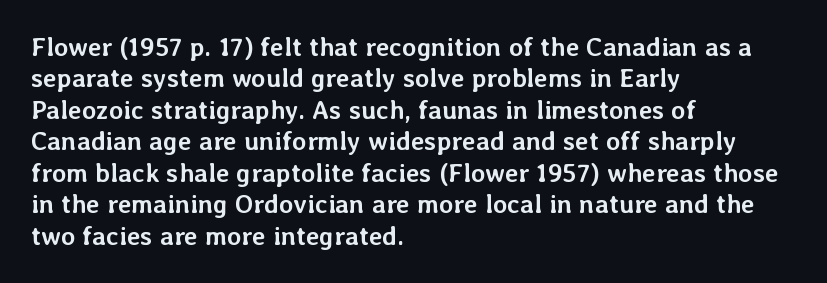
The image shows 26 px bold type, upright; set left-aligned, line spacing 1.21x, normal letter spacing, not underlined.
